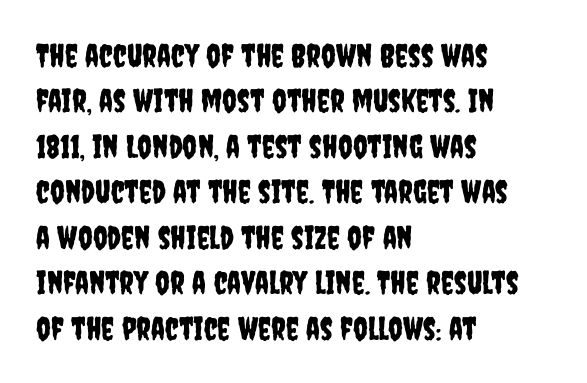
The letters advance in unequal steps, a hallmark of proportional type. To sum up the face: it is a sans, with no serifs. This rendering leaves character spacing at its baseline value. The passage shown is not underscored anywhere.
